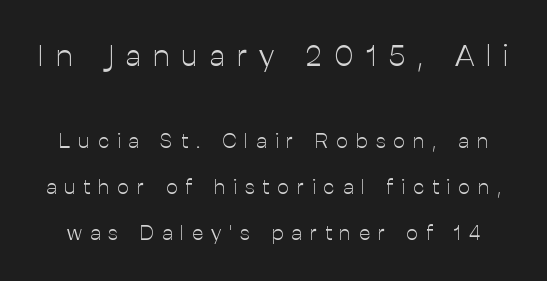
In terms of posture, this sample is upright. The font is comparable to plain body text, perhaps lighter. Loosely led — the rows are spread out. The earlier block is typeset at a bigger size than the later block.
